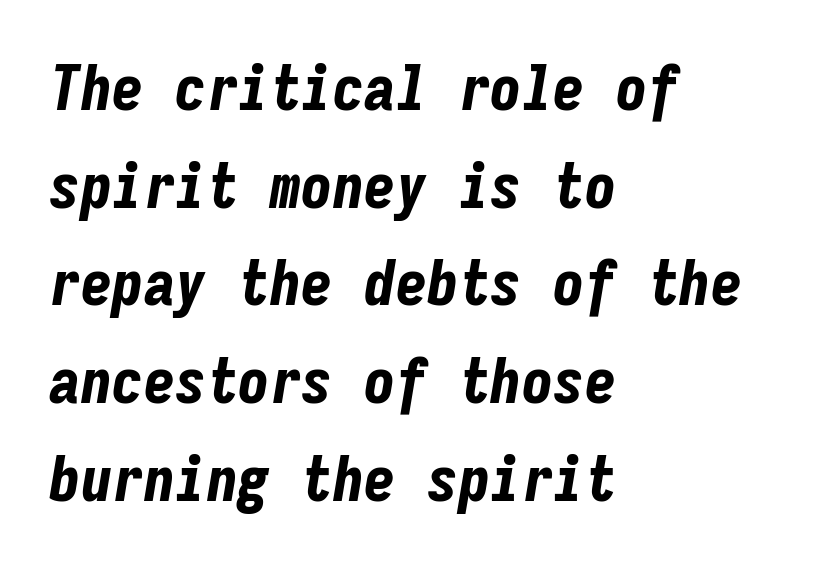
{"italic": "yes", "lean": "right", "slant_degrees": 9, "bold": "yes", "weight": "bold", "width": "condensed", "stroke_contrast": "low", "x_height": "medium", "monospaced": "yes", "underline": "no", "align": "left", "line_spacing": "normal", "line_spacing_ratio": 1.55, "letter_spacing": "normal", "letter_spacing_em": 0.0, "glyph_px": 63}
